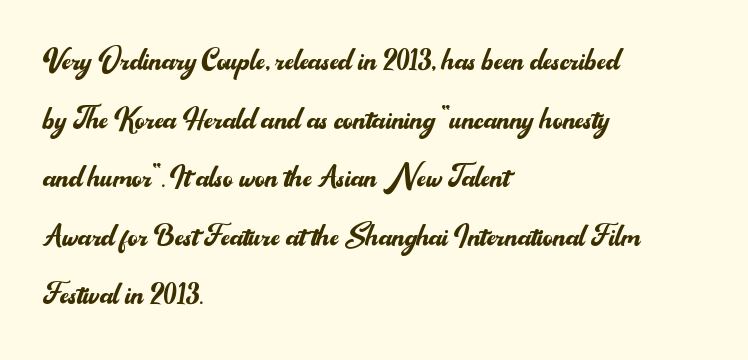
The image shows 38 px regular-weight sans-serif type; set left-aligned, normal line spacing (1.54x), normal letter spacing, not underlined; medium stroke contrast and a small x-height.
